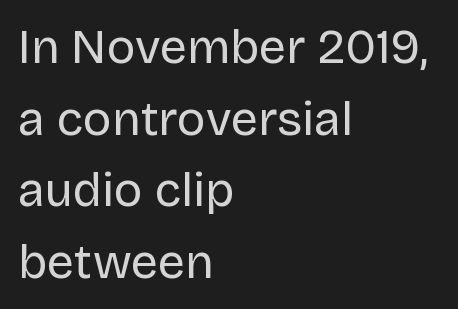
The image shows 48 px regular-weight sans-serif type, upright; set left-aligned, normal line spacing (1.49x), normal letter spacing, not underlined; low stroke contrast and a large x-height.
